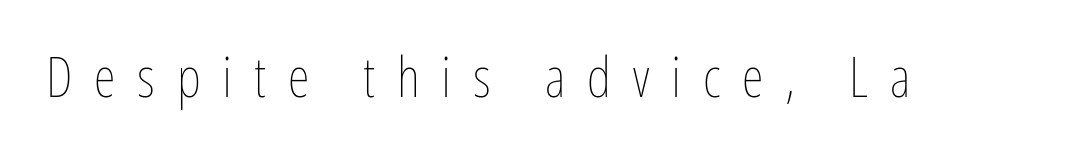
The image shows 56 px thin, condensed type, upright; set unusually wide letter spacing (+0.39 em), not underlined; low stroke contrast and a medium x-height.
